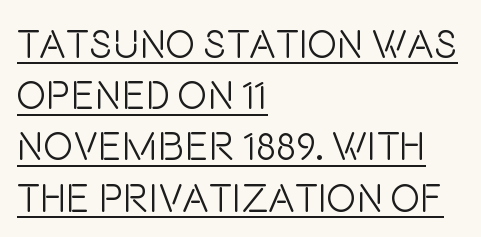
{"serif": "no", "italic": "no", "bold": "no", "weight": "light", "width": "condensed", "stroke_contrast": "low", "x_height": "large", "monospaced": "no", "underline": "yes", "align": "left", "line_spacing": "normal", "line_spacing_ratio": 1.28, "letter_spacing": "normal", "letter_spacing_em": 0.0, "glyph_px": 40}
